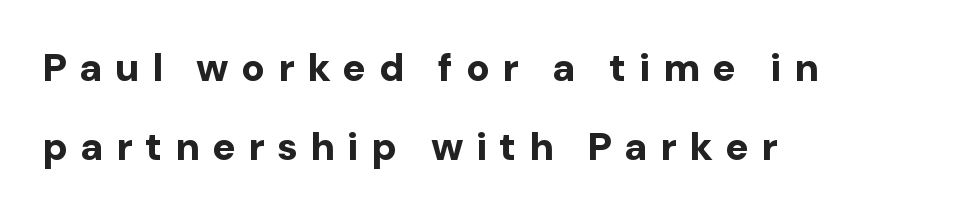
The image shows 39 px bold sans-serif type, upright; set left-aligned, loose line spacing (2.02x), unusually wide letter spacing (+0.32 em), not underlined; low stroke contrast and a medium x-height.
